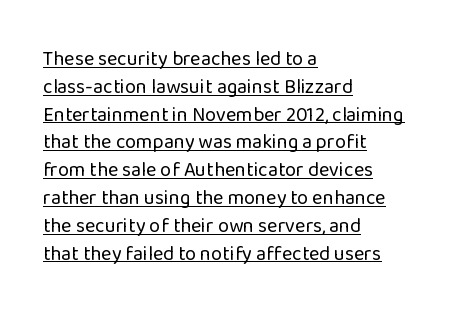
Q: Is the text bold? A: No.
Q: Is the text italic (slanted)? A: No, it is upright.
Q: Is the text underlined? A: Yes.
Q: How is the paragraph aligned? A: Left-aligned.
Q: Is the spacing between letters normal or unusually wide? A: Normal.
Q: Is the spacing between lines tight, normal or loose? A: Normal.
